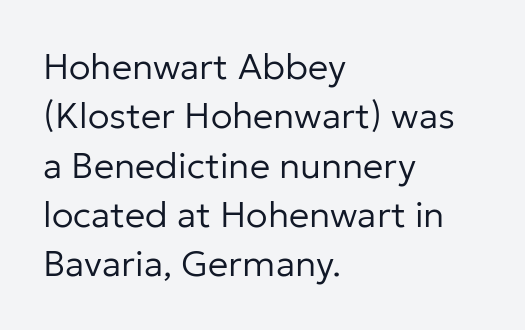
{"serif": "no", "italic": "no", "bold": "no", "weight": "regular", "width": "normal", "stroke_contrast": "low", "x_height": "medium", "monospaced": "no", "underline": "no", "align": "left", "line_spacing": "normal", "line_spacing_ratio": 1.37, "letter_spacing": "normal", "letter_spacing_em": 0.0, "glyph_px": 36}
